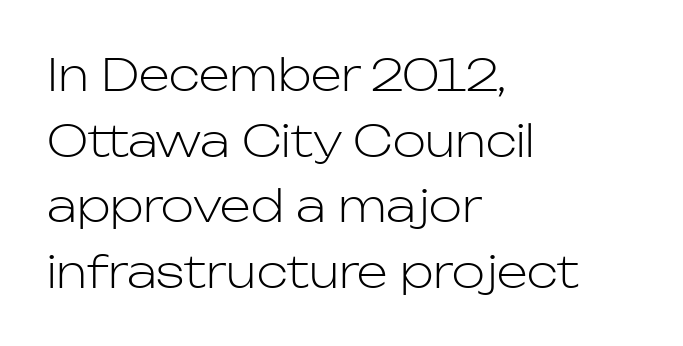
The image shows 44 px light sans-serif type, upright; set left-aligned, normal line spacing (1.49x), normal letter spacing, not underlined; low stroke contrast and a medium x-height.
